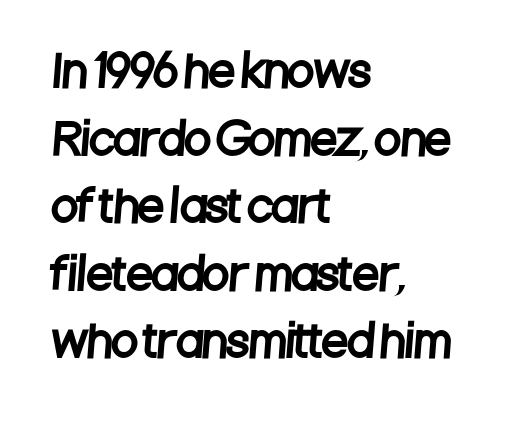
{"serif": "no", "width": "condensed", "stroke_contrast": "low", "x_height": "large", "monospaced": "no", "underline": "no", "align": "left", "line_spacing": "normal", "line_spacing_ratio": 1.57, "letter_spacing": "normal", "letter_spacing_em": 0.0, "glyph_px": 43}
